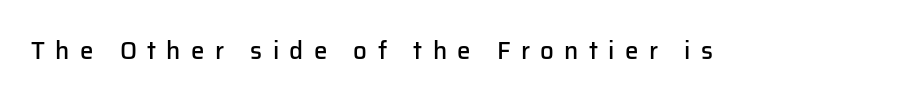
{"italic": "no", "bold": "semi", "underline": "no", "letter_spacing": "wide", "letter_spacing_em": 0.43, "glyph_px": 24}
